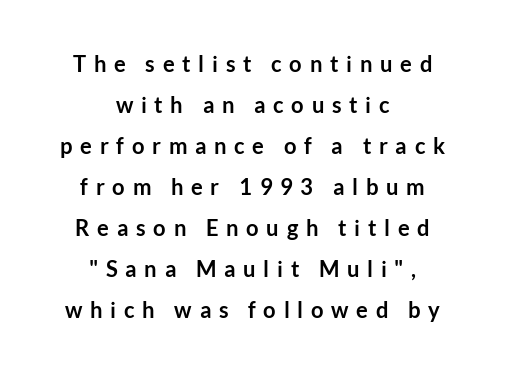
Notice how thick the strokes are: this is what a full bold looks like. Check under the words: just untouched page. The gaps between neighbouring characters are conspicuously large. When letters stand straight like this, we call the style roman or upright.
